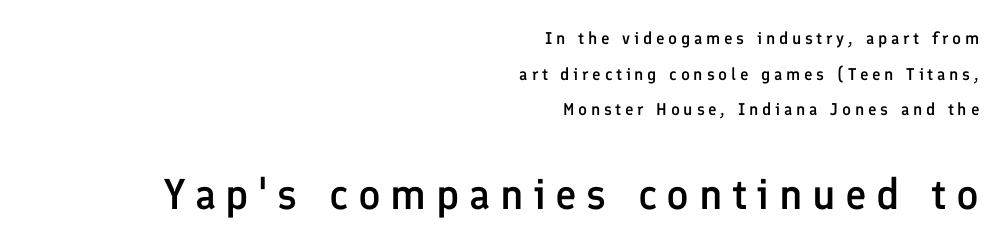
The image shows 43 px semibold sans-serif type, upright; set right-aligned, loose line spacing (2.09x), unusually wide letter spacing (+0.22 em), not underlined; the second (bottom) block is 2.53x larger; low stroke contrast and a medium x-height.
